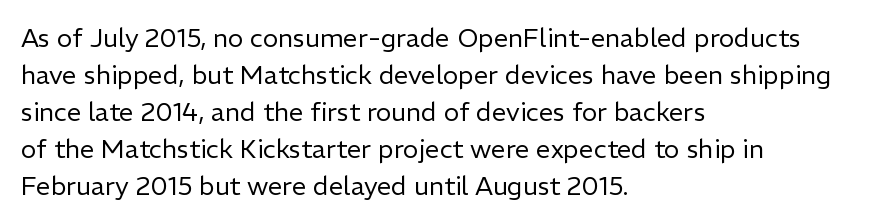
{"italic": "no", "bold": "no", "underline": "no", "align": "left", "line_spacing": "normal", "line_spacing_ratio": 1.42, "letter_spacing": "normal", "letter_spacing_em": 0.0, "glyph_px": 26}
